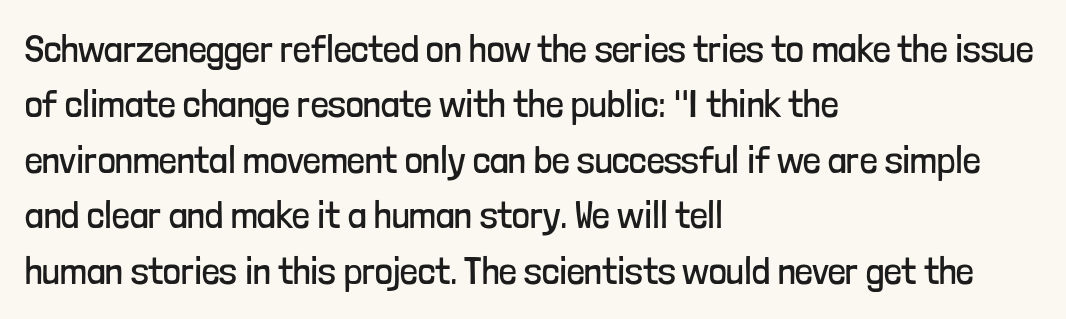
No feet cap the strokes, marking this as sans-serif type. No heavy texture on the line: the type isn't bold. The space directly below the letters is spotless. Vertical strokes here are truly vertical. In terms of letterspacing, this is plain default setting. Quick note: interline space is typical.
